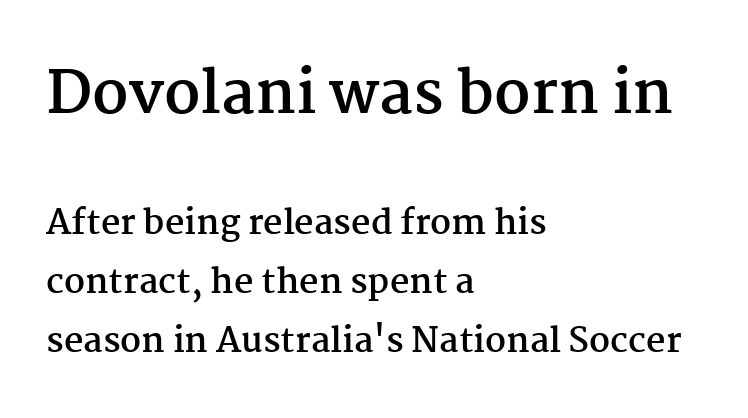
Q: Is the text bold? A: Yes.
Q: Is the text italic (slanted)? A: No, it is upright.
Q: Is the typeface a serif or a sans-serif typeface? A: Serif.
Q: Is the text underlined? A: No.
Q: How is the paragraph aligned? A: Left-aligned.
Q: Is the spacing between letters normal or unusually wide? A: Normal.
Q: Which block of text is set in a larger size, the first (top) or the second (bottom)? A: The first (top) one.
Q: Width (condensed, normal, or wide)? A: Normal.
Q: Stroke contrast? A: Medium.
Q: x-height? A: Medium.
Q: Monospaced? A: No.
